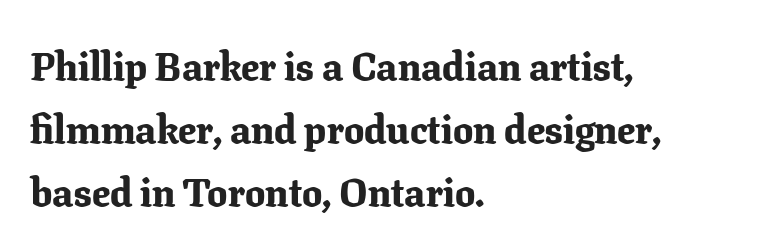
Regarding leading, the lines here are spaced in the standard way. Underlining? Definitely not there. The letters sit at their default tracking, neither squeezed nor spread. Nope, not italic — everything's standing straight.
